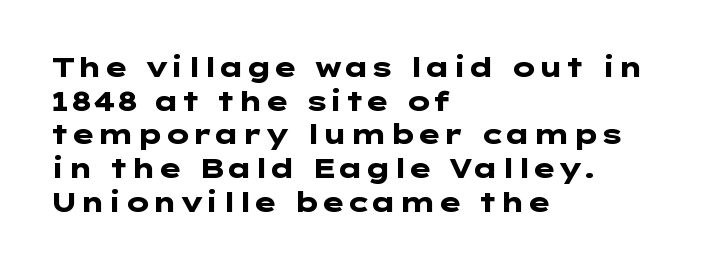
Its strokes are broad and dark, the hallmark of bold type. It's the straight-up-and-down kind of type. Regular leading. Caption: standard tracking, unaltered.
